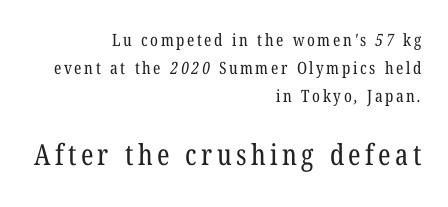
The image shows 29 px regular-weight, condensed serif type; set right-aligned, normal line spacing (1.64x), not underlined; the second (bottom) block is 1.71x larger; low stroke contrast and a medium x-height.
